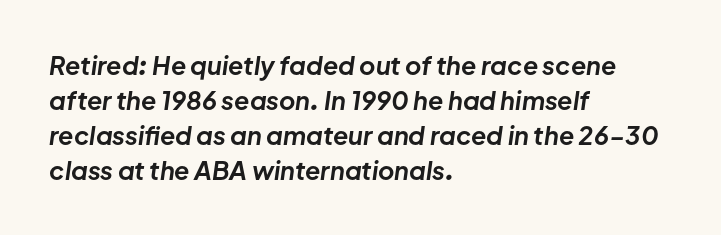
The rendering uses a bold face; every stroke is thick and dark. There's an unmistakable incline to the writing here. Casual observation: everything's shoved over to the left. Normally led — the rows are evenly, conventionally spaced. Nothing unusual about the tracking: characters are spaced as the font intends.
